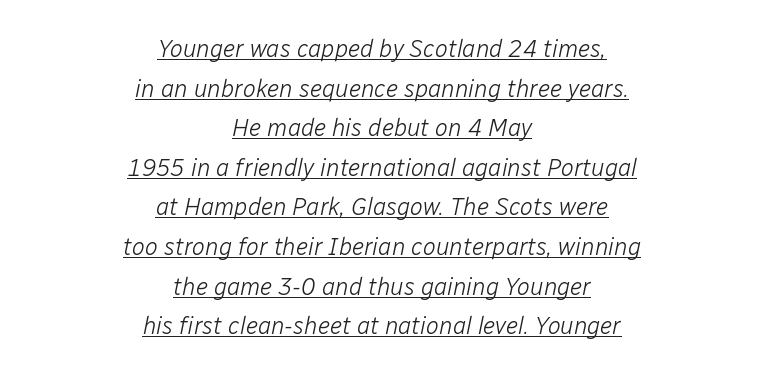
The image shows 24 px text type, italic (leaning right); set centered, normal line spacing (1.65x), normal letter spacing, underlined.
